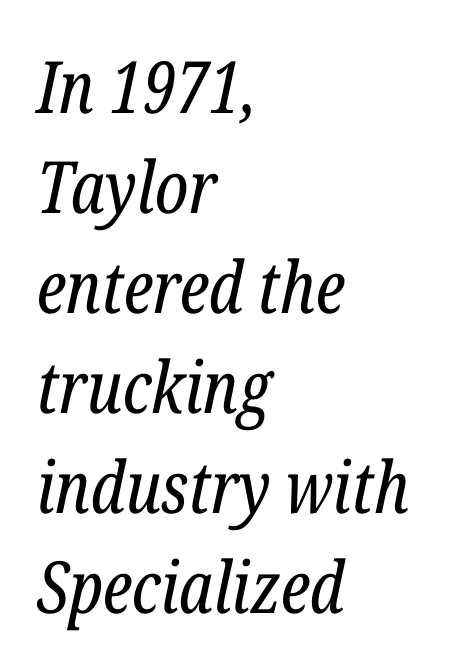
This sample uses a serif face. The string is rendered with underlining switched off. Each stroke keeps to a modest, everyday thickness or less. The specimen reads as italic at a glance. Quick note: interline space is typical.
